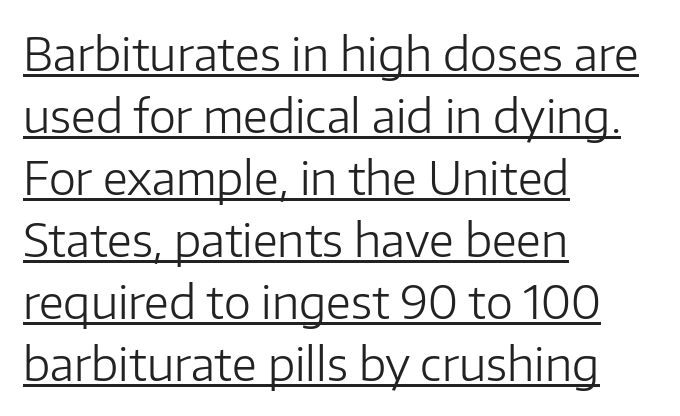
Q: Is the text bold? A: No.
Q: Is the text italic (slanted)? A: No, it is upright.
Q: Is the typeface a serif or a sans-serif typeface? A: Sans-serif.
Q: Is the text underlined? A: Yes.
Q: How is the paragraph aligned? A: Left-aligned.
Q: Is the spacing between letters normal or unusually wide? A: Normal.
Q: Is the spacing between lines tight, normal or loose? A: Normal.
Q: Width (condensed, normal, or wide)? A: Normal.
Q: Stroke contrast? A: Low.
Q: x-height? A: Medium.
Q: Monospaced? A: No.
